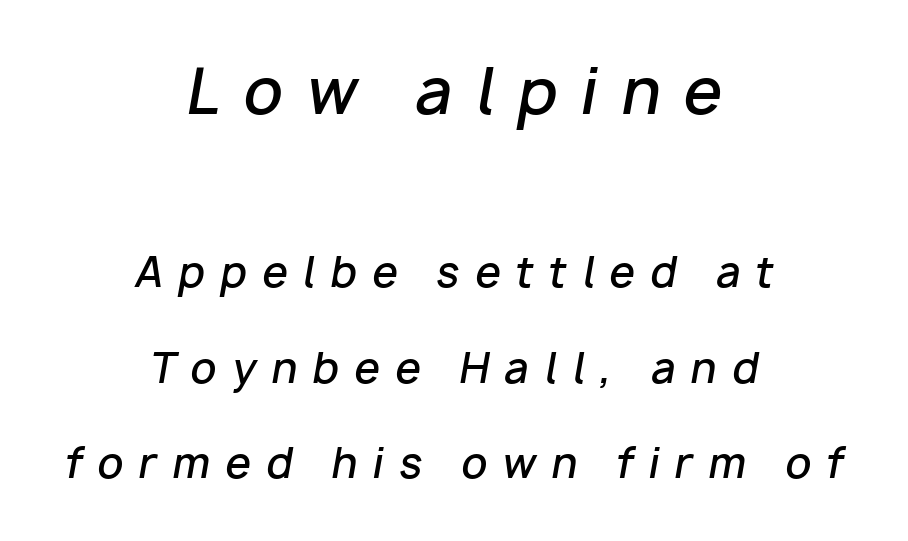
Q: Is the text bold? A: Semi-bold.
Q: Is the text italic (slanted)? A: Yes, it leans right by about 10 degrees.
Q: Is the text underlined? A: No.
Q: How is the paragraph aligned? A: Centered.
Q: Is the spacing between letters normal or unusually wide? A: Unusually wide.
Q: Is the spacing between lines tight, normal or loose? A: Loose.
Q: Which block of text is set in a larger size, the first (top) or the second (bottom)? A: The first (top) one.
Q: Width (condensed, normal, or wide)? A: Normal.
Q: Stroke contrast? A: Low.
Q: x-height? A: Medium.
Q: Monospaced? A: No.
